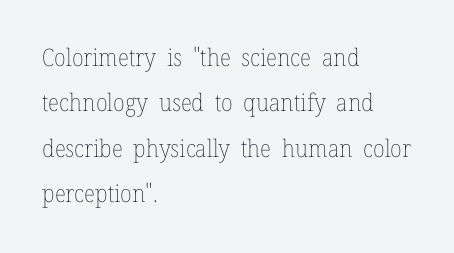
Q: Is the text bold? A: No.
Q: Is the text italic (slanted)? A: No, it is upright.
Q: Is the text underlined? A: No.
Q: How is the paragraph aligned? A: Left-aligned.
Q: Is the spacing between letters normal or unusually wide? A: Normal.
